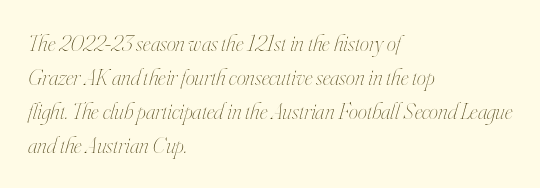
No extra tracking has been applied to these lines. Bold? No — there's no thickening of the strokes. The passage shown leans; its letterforms are oblique. Line starts are locked; line ends wander.
